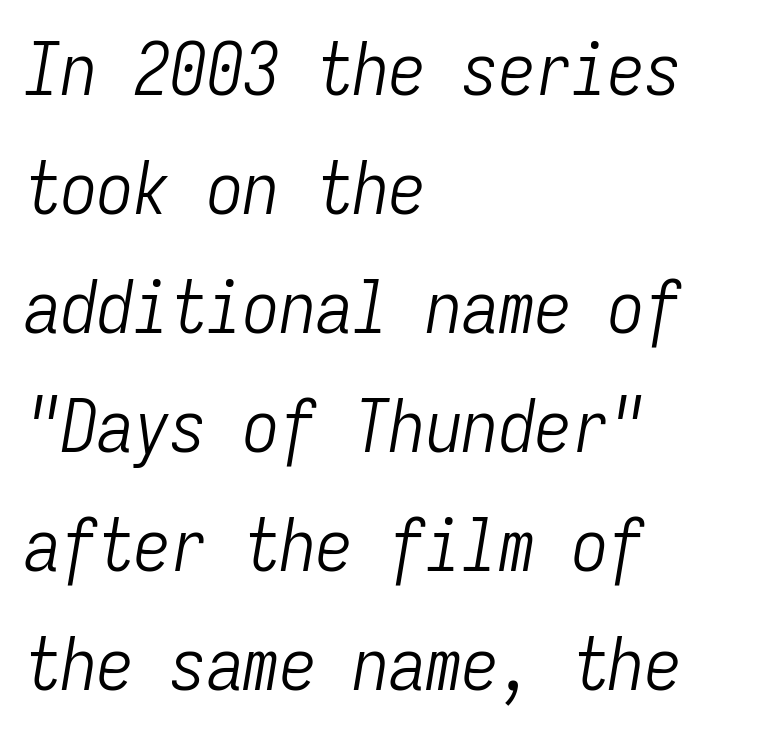
Q: Is the text bold? A: No.
Q: Is the text italic (slanted)? A: Yes, it leans right by about 9 degrees.
Q: Is the text underlined? A: No.
Q: How is the paragraph aligned? A: Left-aligned.
Q: Is the spacing between letters normal or unusually wide? A: Normal.
Q: Is the spacing between lines tight, normal or loose? A: Normal.
Q: Width (condensed, normal, or wide)? A: Condensed.
Q: Stroke contrast? A: Low.
Q: x-height? A: Medium.
Q: Monospaced? A: Yes.
